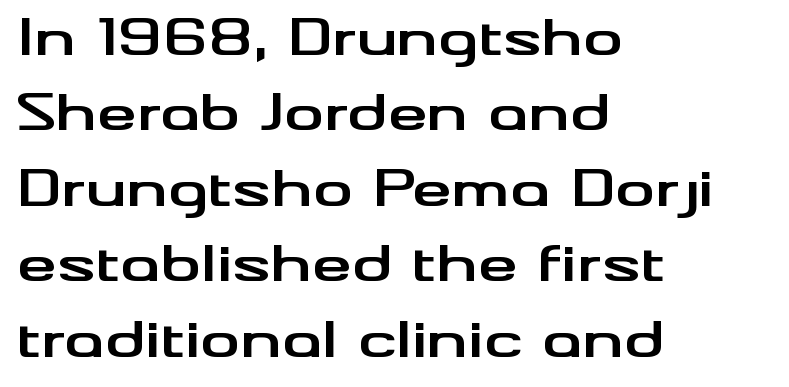
Q: Is the text bold? A: Yes.
Q: Is the text italic (slanted)? A: No, it is upright.
Q: Is the typeface a serif or a sans-serif typeface? A: Sans-serif.
Q: Is the text underlined? A: No.
Q: How is the paragraph aligned? A: Left-aligned.
Q: Is the spacing between letters normal or unusually wide? A: Normal.
Q: Is the spacing between lines tight, normal or loose? A: Normal.
Q: Width (condensed, normal, or wide)? A: Wide.
Q: Stroke contrast? A: Medium.
Q: x-height? A: Small.
Q: Monospaced? A: No.
